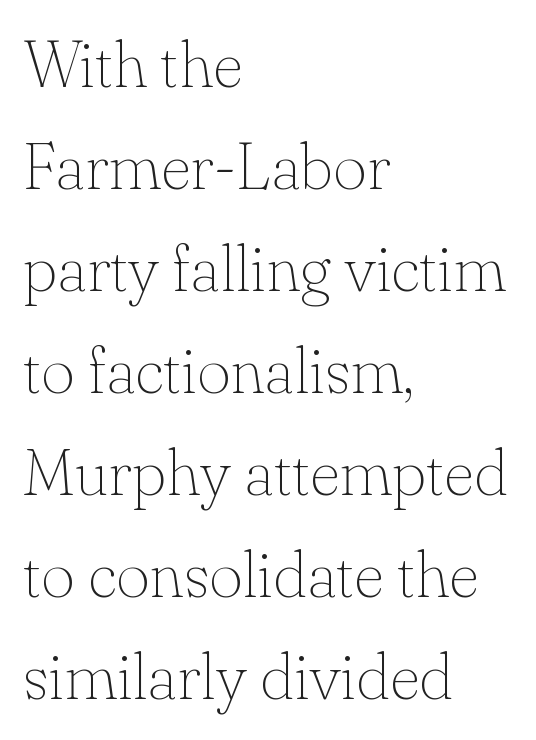
The image shows 65 px thin serif type, upright; set left-aligned, normal line spacing (1.57x), normal letter spacing, not underlined; low stroke contrast and a small x-height.
